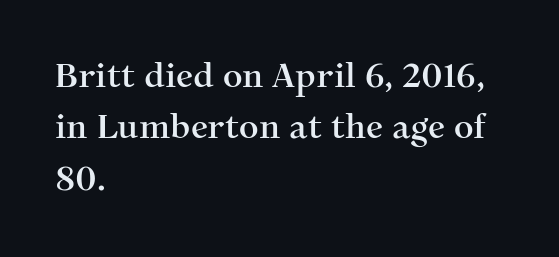
The image shows 34 px serif type, upright; set left-aligned, normal line spacing (1.51x), normal letter spacing, not underlined; medium stroke contrast and a medium x-height.
